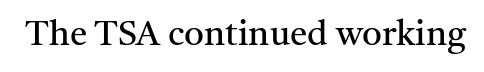
The image shows 35 px regular-weight serif type, upright; set normal letter spacing, not underlined; medium stroke contrast and a medium x-height.
